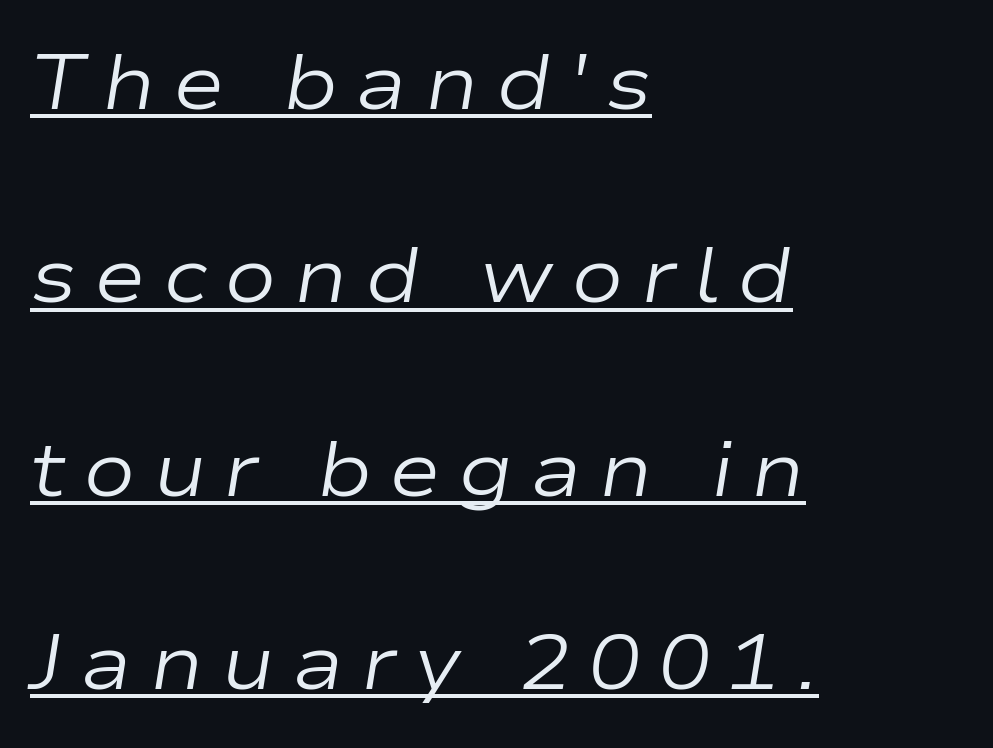
Q: Is the text bold? A: No.
Q: Is the text italic (slanted)? A: Yes, it leans right by about 9 degrees.
Q: Is the text underlined? A: Yes.
Q: How is the paragraph aligned? A: Left-aligned.
Q: Is the spacing between letters normal or unusually wide? A: Unusually wide.
Q: Is the spacing between lines tight, normal or loose? A: Loose.
Q: Width (condensed, normal, or wide)? A: Wide.
Q: Stroke contrast? A: Low.
Q: x-height? A: Medium.
Q: Monospaced? A: No.
